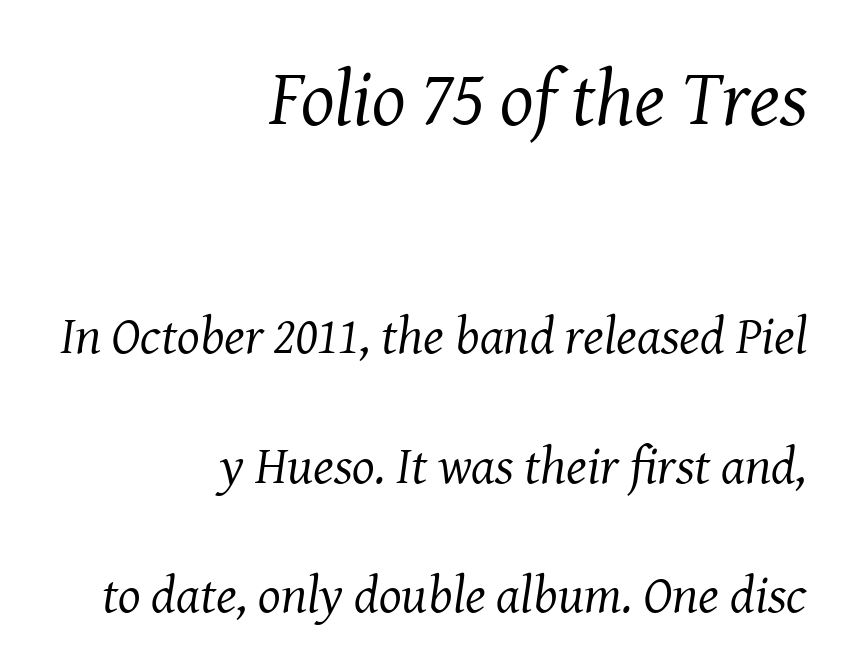
The letters in the upper block stand taller than those in the block below. No extra tracking has been applied to these lines. Teacher's note: observe the even right margin — that is flush-right alignment. What's the leading like? Stretched, with rows far apart. Summary of weight: not heavy and not bold. Descender tails drop into unmarked territory.
